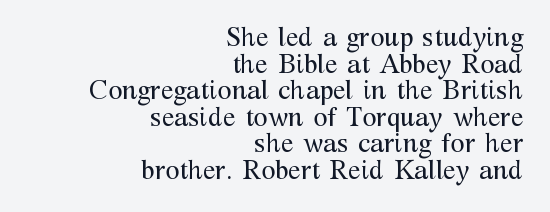
Q: Is the text bold? A: No.
Q: Is the text italic (slanted)? A: No, it is upright.
Q: Is the text underlined? A: No.
Q: How is the paragraph aligned? A: Right-aligned.
Q: Is the spacing between letters normal or unusually wide? A: Normal.
Q: Is the spacing between lines tight, normal or loose? A: Tight.
